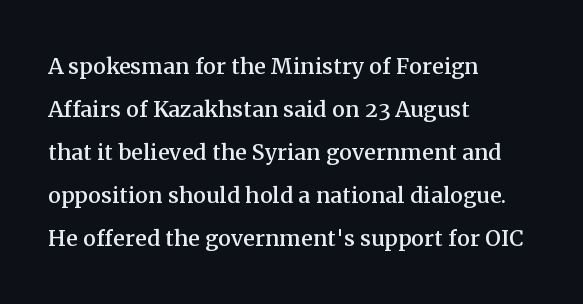
{"serif": "yes", "italic": "no", "width": "normal", "stroke_contrast": "medium", "x_height": "medium", "monospaced": "no", "underline": "no", "align": "left", "line_spacing": "normal", "line_spacing_ratio": 1.48, "letter_spacing": "normal", "letter_spacing_em": 0.0, "glyph_px": 29}
